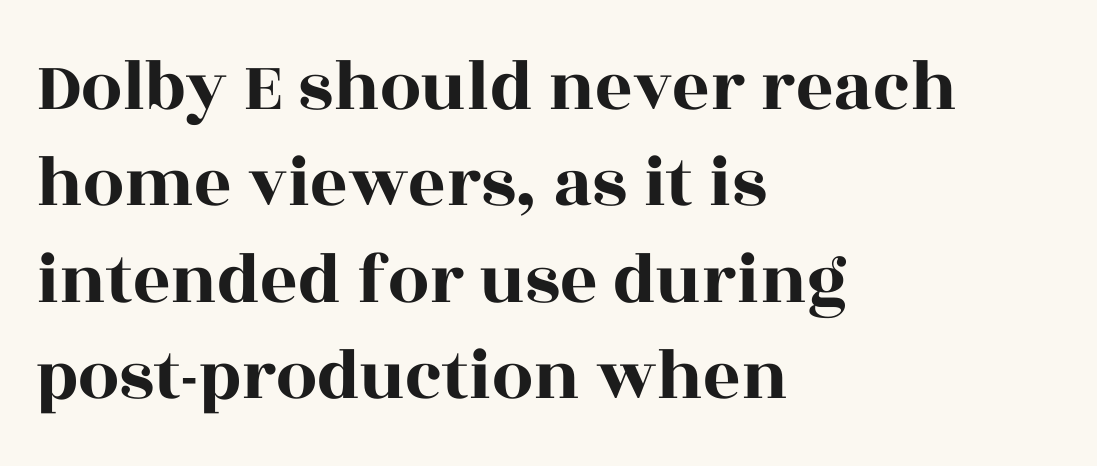
The image shows 73 px wide serif type, upright; set left-aligned, normal line spacing (1.32x), normal letter spacing, not underlined; a large x-height.
